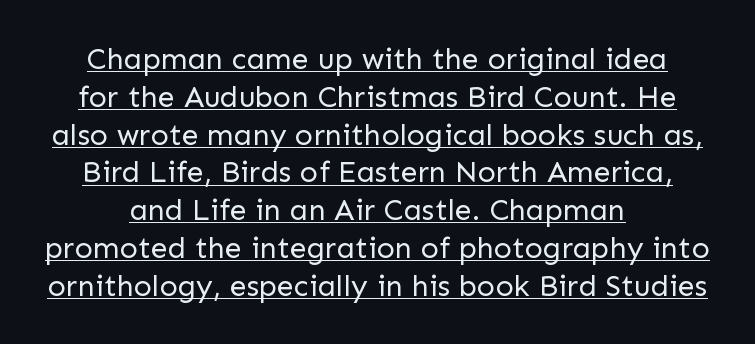
Q: Is the text bold? A: No.
Q: Is the text italic (slanted)? A: No, it is upright.
Q: Is the typeface a serif or a sans-serif typeface? A: Sans-serif.
Q: Is the text underlined? A: Yes.
Q: How is the paragraph aligned? A: Centered.
Q: Is the spacing between letters normal or unusually wide? A: Normal.
Q: Is the spacing between lines tight, normal or loose? A: Normal.
Q: Width (condensed, normal, or wide)? A: Normal.
Q: Stroke contrast? A: Low.
Q: x-height? A: Medium.
Q: Monospaced? A: No.
